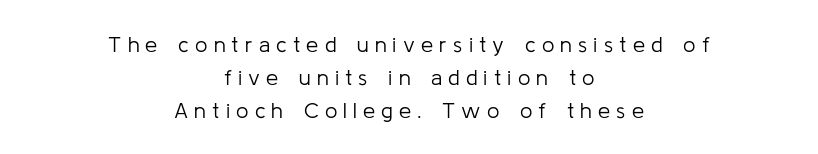
{"italic": "no", "bold": "no", "underline": "no", "align": "center", "line_spacing": "normal", "line_spacing_ratio": 1.49, "letter_spacing": "wide", "letter_spacing_em": 0.28, "glyph_px": 22}
